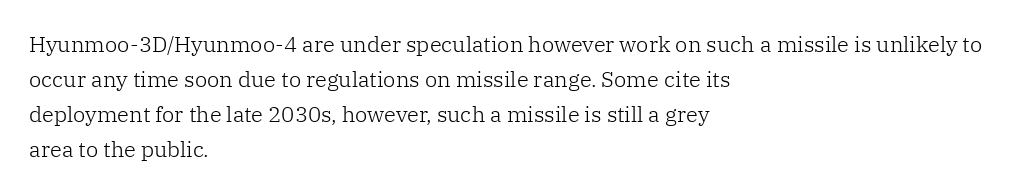
Every stem runs plumb, perpendicular to the baseline. Ink coverage per letter is moderate at most. Does extra space separate the letters? No, they use regular spacing. Line starts are locked; line ends wander. If you measured baseline to baseline, you'd find a middling distance.
